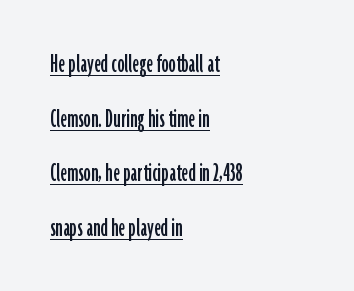
{"serif": "no", "italic": "no", "width": "condensed", "stroke_contrast": "low", "x_height": "medium", "monospaced": "no", "underline": "yes", "align": "left", "line_spacing_ratio": 1.88, "letter_spacing": "normal", "letter_spacing_em": 0.0, "glyph_px": 29}
